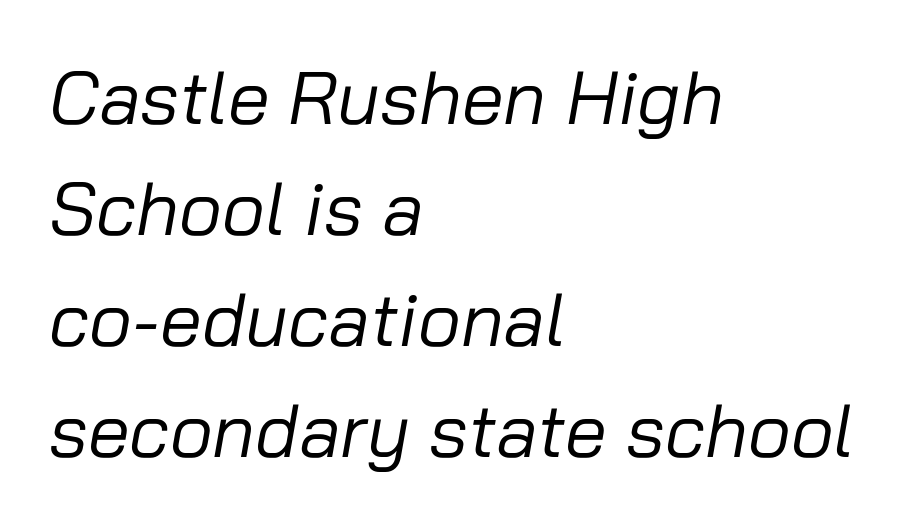
No letter is thick-stroked: the sample isn't bold. Just letters on the line, the space beneath them empty. These lines keep a tight, regular rhythm from letter to letter. Do the characters align in a grid? No, the font is proportional. It's the slanting kind of type.
